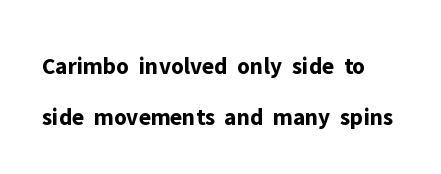
{"italic": "no", "bold": "yes", "underline": "no", "line_spacing": "loose", "line_spacing_ratio": 2.14, "letter_spacing": "normal", "letter_spacing_em": 0.0, "glyph_px": 24}
